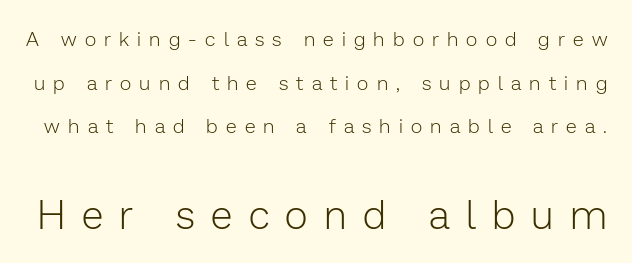
Small over large — that's the arrangement of the two blocks here. Compared with typical body copy, the letter spacing here is much looser. It's the straight-up-and-down kind of type. Underlining? Definitely not there.
